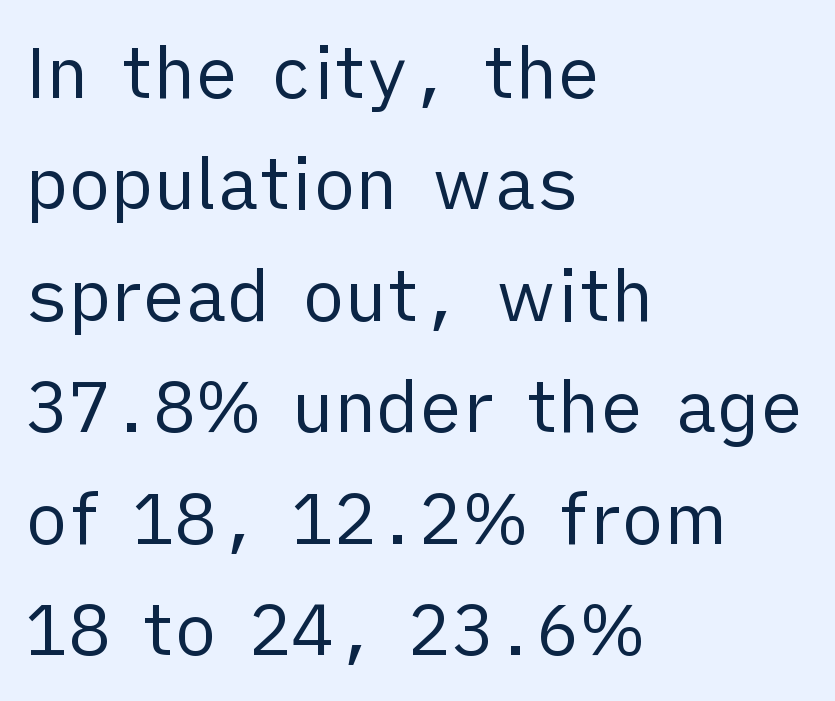
Q: Is the text bold? A: No.
Q: Is the text italic (slanted)? A: No, it is upright.
Q: Is the typeface a serif or a sans-serif typeface? A: Sans-serif.
Q: Is the text underlined? A: No.
Q: How is the paragraph aligned? A: Left-aligned.
Q: Is the spacing between letters normal or unusually wide? A: Normal.
Q: Is the spacing between lines tight, normal or loose? A: Normal.
Q: Width (condensed, normal, or wide)? A: Normal.
Q: Stroke contrast? A: Low.
Q: x-height? A: Medium.
Q: Monospaced? A: No.
